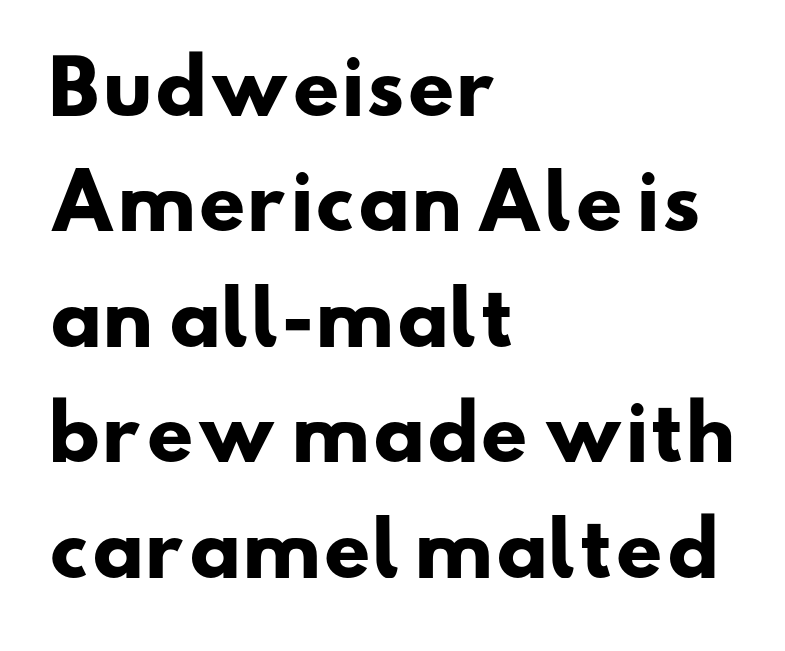
The image shows 74 px heavy, wide sans-serif type; set left-aligned, normal line spacing (1.56x), normal letter spacing, not underlined; low stroke contrast and a small x-height.
